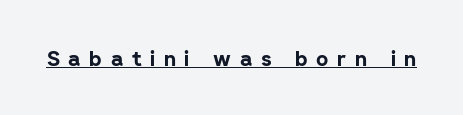
{"italic": "no", "bold": "yes", "underline": "yes", "letter_spacing": "wide", "letter_spacing_em": 0.41, "glyph_px": 21}
